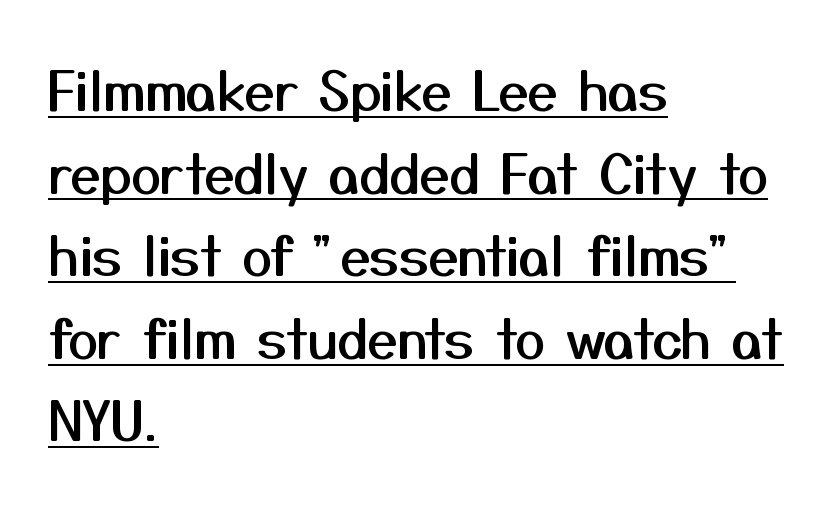
The image shows 54 px sans-serif type, upright; set left-aligned, normal line spacing (1.53x), normal letter spacing, underlined; medium stroke contrast and a medium x-height.
